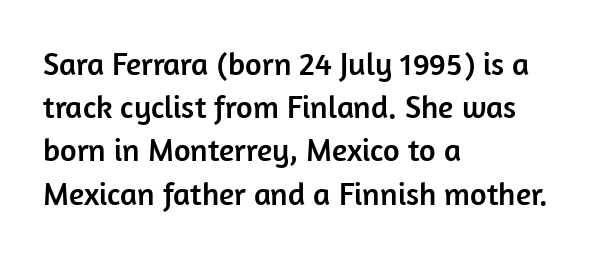
{"serif": "no", "italic": "no", "width": "normal", "stroke_contrast": "low", "x_height": "medium", "monospaced": "no", "underline": "no", "align": "left", "line_spacing": "normal", "line_spacing_ratio": 1.35, "letter_spacing": "normal", "letter_spacing_em": 0.0, "glyph_px": 32}
